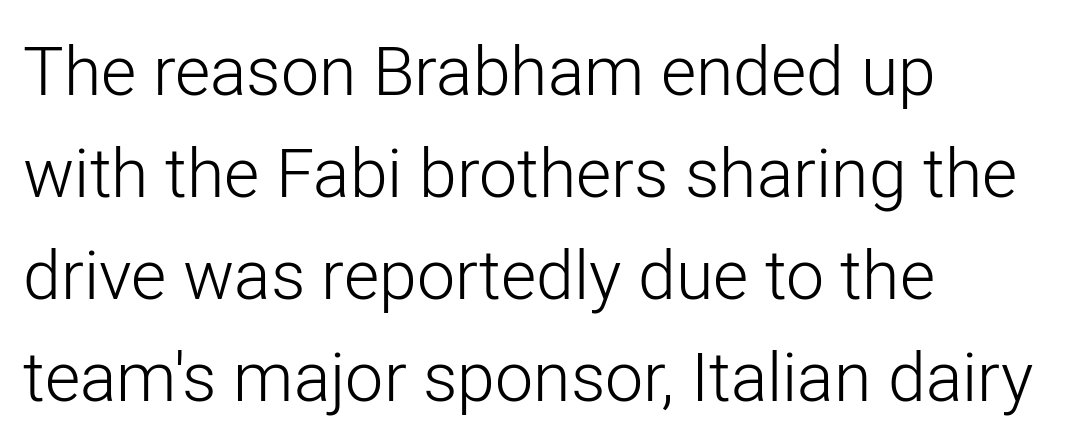
Q: Is the text bold? A: No.
Q: Is the text italic (slanted)? A: No, it is upright.
Q: Is the typeface a serif or a sans-serif typeface? A: Sans-serif.
Q: Is the text underlined? A: No.
Q: How is the paragraph aligned? A: Left-aligned.
Q: Is the spacing between letters normal or unusually wide? A: Normal.
Q: Is the spacing between lines tight, normal or loose? A: Normal.
Q: Width (condensed, normal, or wide)? A: Normal.
Q: Stroke contrast? A: Low.
Q: x-height? A: Medium.
Q: Monospaced? A: No.
